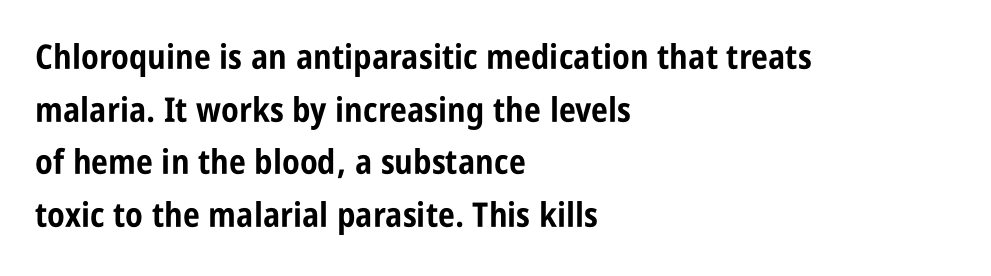
{"serif": "no", "italic": "no", "bold": "yes", "weight": "bold", "width": "condensed", "stroke_contrast": "low", "x_height": "large", "monospaced": "no", "underline": "no", "align": "left", "line_spacing": "normal", "line_spacing_ratio": 1.55, "letter_spacing": "normal", "letter_spacing_em": 0.0, "glyph_px": 34}
